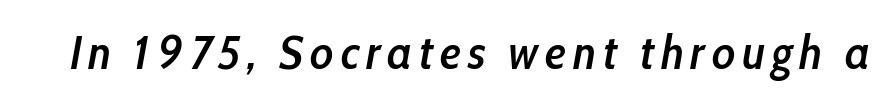
Q: Is the text bold? A: Semi-bold.
Q: Is the text italic (slanted)? A: Yes, it leans right by about 10 degrees.
Q: Is the text underlined? A: No.
Q: Width (condensed, normal, or wide)? A: Condensed.
Q: Stroke contrast? A: Low.
Q: x-height? A: Medium.
Q: Monospaced? A: No.
